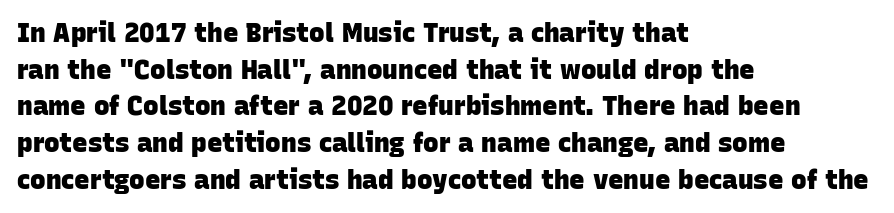
{"bold": "yes", "underline": "no", "align": "left", "line_spacing": "normal", "line_spacing_ratio": 1.41, "letter_spacing": "normal", "letter_spacing_em": 0.0, "glyph_px": 26}
